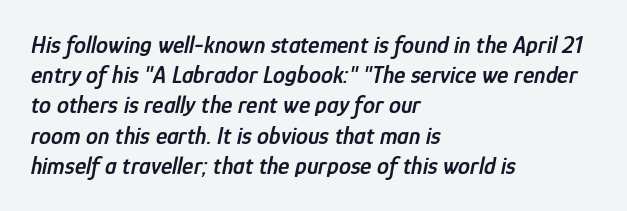
It's the slanting kind of type. Tracking here is standard; glyphs follow each other at the usual distance. These lines stack with their left ends in a neat column. Leading: standard.
